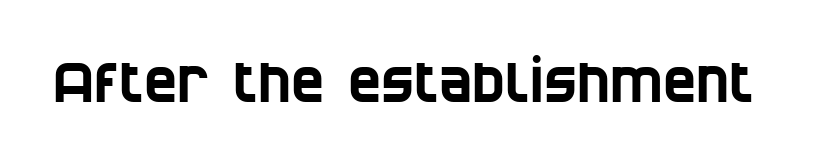
Q: Is the typeface a serif or a sans-serif typeface? A: Sans-serif.
Q: Is the text underlined? A: No.
Q: Is the spacing between letters normal or unusually wide? A: Normal.
Q: Width (condensed, normal, or wide)? A: Condensed.
Q: Stroke contrast? A: Low.
Q: x-height? A: Large.
Q: Monospaced? A: No.
